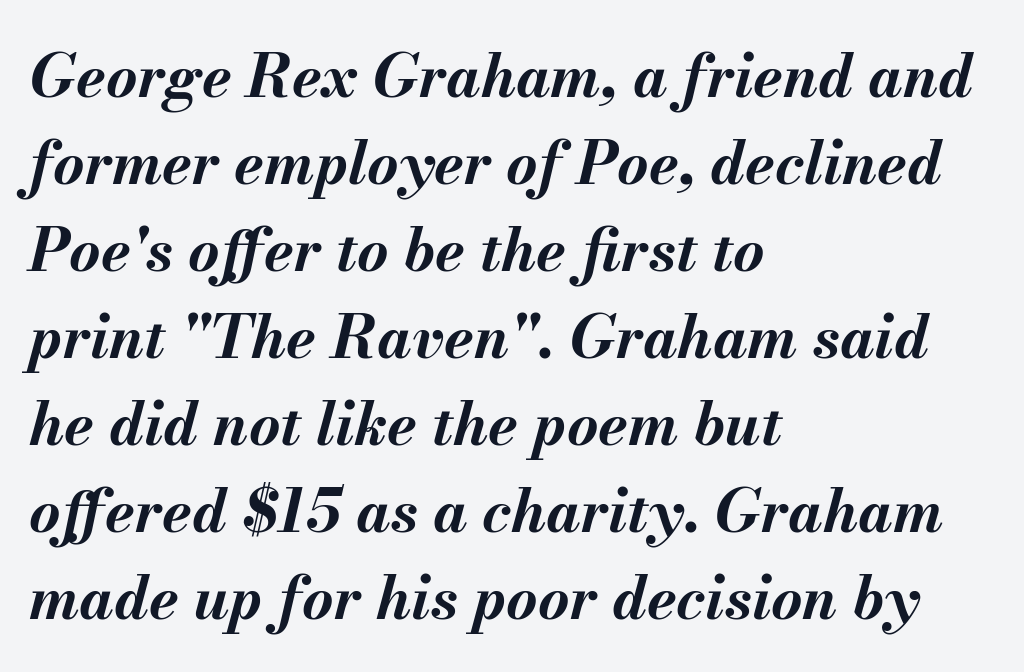
Q: Is the text bold? A: Yes.
Q: Is the text italic (slanted)? A: Yes, it leans right by about 13 degrees.
Q: Is the text underlined? A: No.
Q: How is the paragraph aligned? A: Left-aligned.
Q: Is the spacing between letters normal or unusually wide? A: Normal.
Q: Is the spacing between lines tight, normal or loose? A: Normal.
Q: Width (condensed, normal, or wide)? A: Normal.
Q: Stroke contrast? A: Medium.
Q: x-height? A: Small.
Q: Monospaced? A: No.
